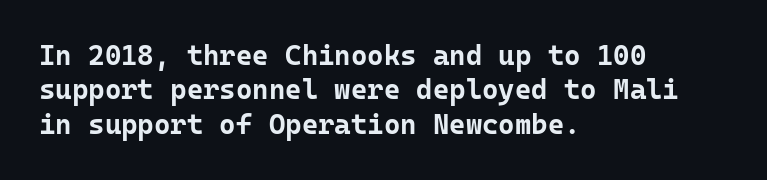
Tracking value appears to be zero — textbook default spacing. Reading down the block, your eye returns to a fixed left position each line. Observe the absence of serifs on each vertical stroke in this sample. The letters march in equal steps, a hallmark of fixed-pitch type. The typesetting leans heavy: a genuine bold.
